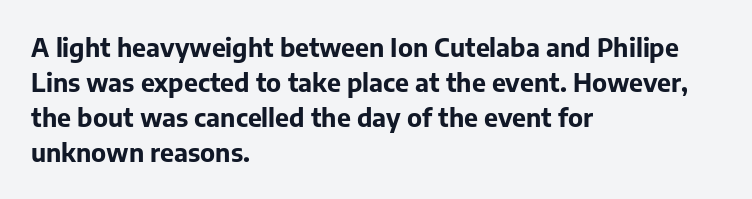
The image shows 25 px bold type, upright; set left-aligned, normal line spacing (1.4x), normal letter spacing, not underlined.
